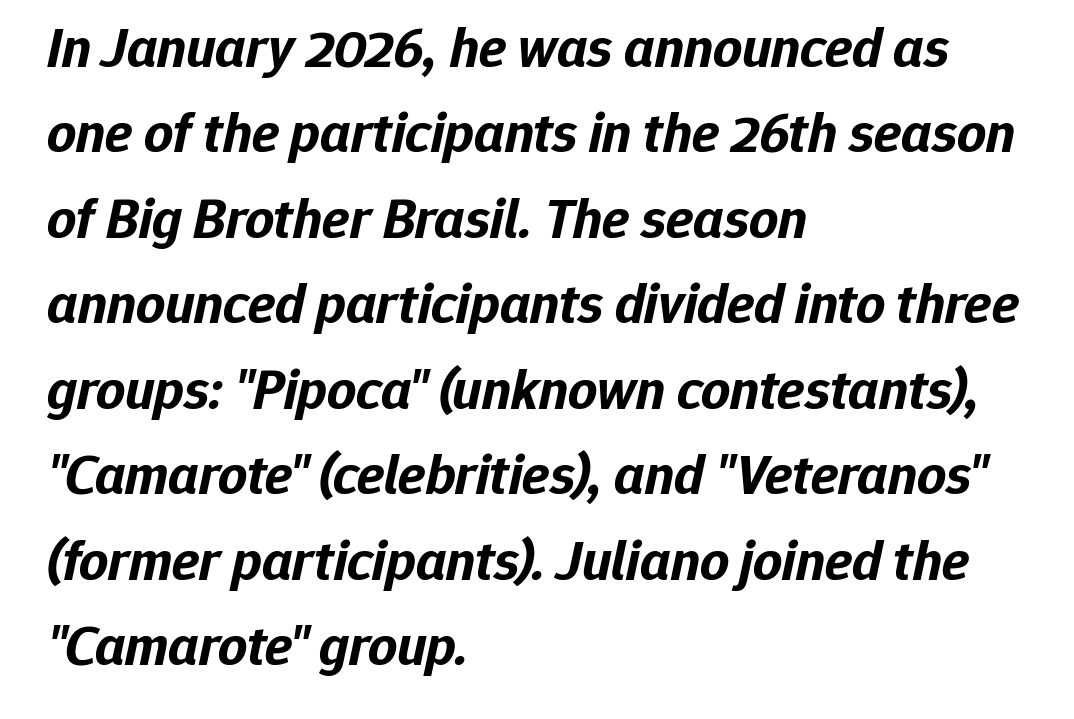
Observe the ordinary spacing: letters are neighbours, not strangers. The lettering tilts uniformly, giving the passage an italic look. Just letters on the line, the space beneath them empty. Here the designer chose a conventional face with non-uniform glyph widths. I'd describe the lettering as bold — thick and assertive. The lines in this sample share a left origin and differ only in where they stop.
